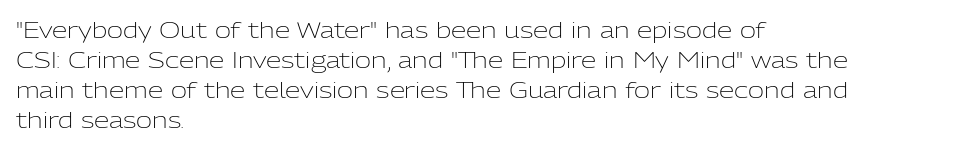
Q: Is the text bold? A: No.
Q: Is the text italic (slanted)? A: No, it is upright.
Q: Is the text underlined? A: No.
Q: How is the paragraph aligned? A: Left-aligned.
Q: Is the spacing between letters normal or unusually wide? A: Normal.
Q: Is the spacing between lines tight, normal or loose? A: Normal.
